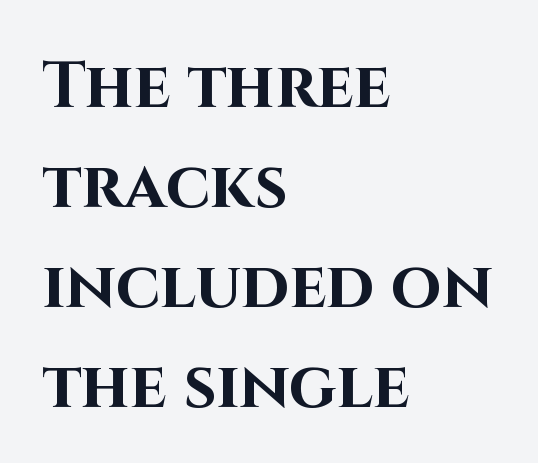
The image shows 65 px bold sans-serif type, upright; set left-aligned, normal line spacing (1.54x), normal letter spacing, not underlined; high stroke contrast and a large x-height.
